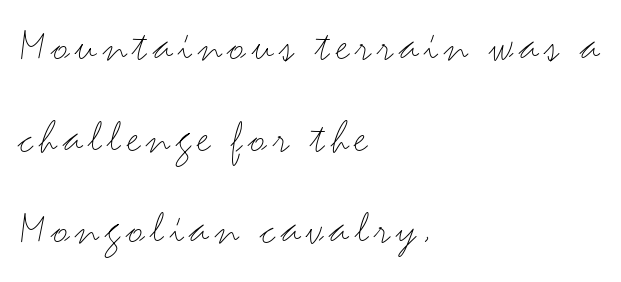
Q: Is the text bold? A: No.
Q: Is the text italic (slanted)? A: Yes.
Q: Is the typeface a serif or a sans-serif typeface? A: Sans-serif.
Q: Is the text underlined? A: No.
Q: How is the paragraph aligned? A: Left-aligned.
Q: Is the spacing between lines tight, normal or loose? A: Loose.
Q: Width (condensed, normal, or wide)? A: Wide.
Q: Stroke contrast? A: Medium.
Q: x-height? A: Small.
Q: Monospaced? A: No.
